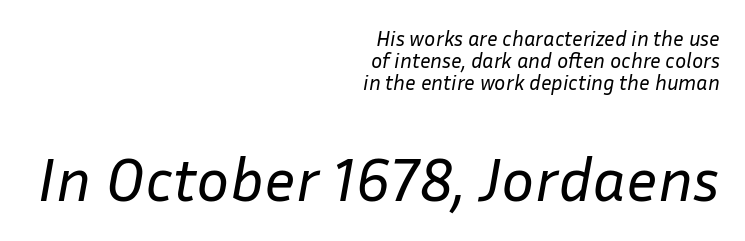
Q: Is the text bold? A: No.
Q: Is the text italic (slanted)? A: Yes, it leans right by about 10 degrees.
Q: Is the text underlined? A: No.
Q: How is the paragraph aligned? A: Right-aligned.
Q: Is the spacing between letters normal or unusually wide? A: Normal.
Q: Is the spacing between lines tight, normal or loose? A: Tight.
Q: Which block of text is set in a larger size, the first (top) or the second (bottom)? A: The second (bottom) one.
Q: Width (condensed, normal, or wide)? A: Normal.
Q: Stroke contrast? A: Low.
Q: x-height? A: Medium.
Q: Monospaced? A: No.
